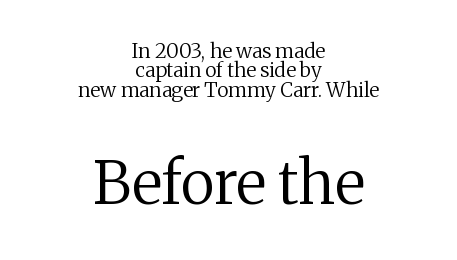
Characters follow at the spacing the type designer built in. Is this a sans? No — the strokes have serifs. Short and long lines alike share a common midpoint. The second block has been scaled up relative to the first. The rendering uses natural spacing where letterforms have individual widths.
